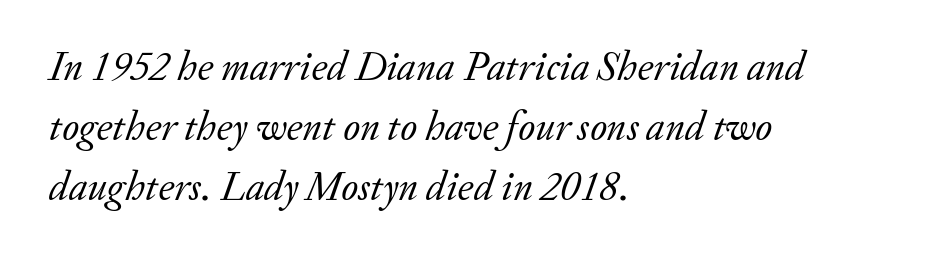
{"serif": "yes", "italic": "yes", "lean": "right", "slant_degrees": 20, "bold": "no", "weight": "regular", "width": "normal", "stroke_contrast": "low", "x_height": "small", "monospaced": "no", "underline": "no", "align": "left", "line_spacing": "normal", "line_spacing_ratio": 1.46, "letter_spacing": "normal", "letter_spacing_em": 0.0, "glyph_px": 41}
